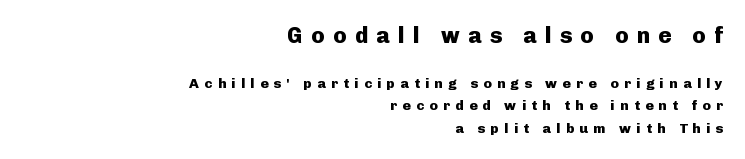
Q: Is the text bold? A: Yes.
Q: Is the text italic (slanted)? A: No, it is upright.
Q: Is the text underlined? A: No.
Q: How is the paragraph aligned? A: Right-aligned.
Q: Is the spacing between letters normal or unusually wide? A: Unusually wide.
Q: Is the spacing between lines tight, normal or loose? A: Normal.
Q: Which block of text is set in a larger size, the first (top) or the second (bottom)? A: The first (top) one.
